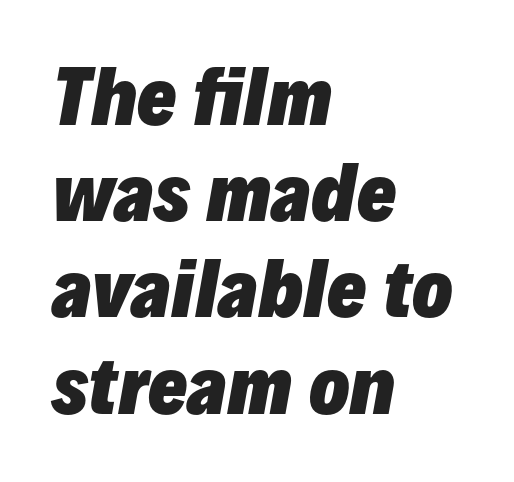
Type without underlining. The horizontal fit of the characters is conventional and even. This is oblique type, the kind used for emphasis or titles. The face used here has the dense, thick strokes of a bold.
